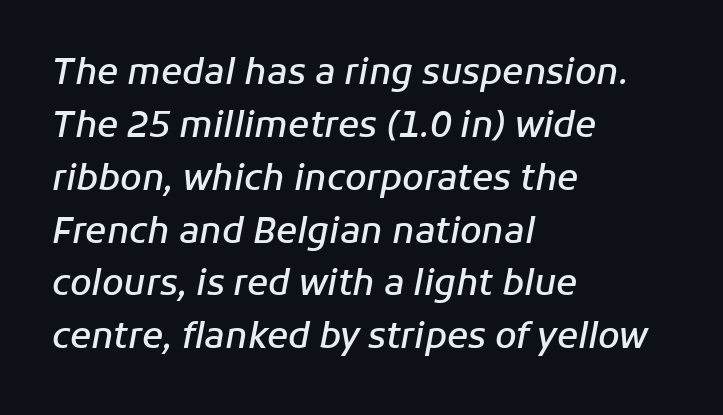
The image shows 35 px semibold type, italic (leaning right); set left-aligned, normal line spacing (1.51x), normal letter spacing, not underlined; low stroke contrast and a medium x-height.
